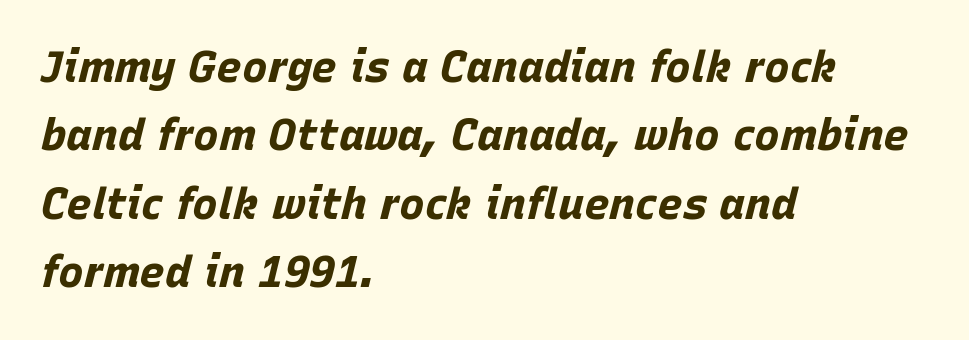
Reading down the column, the eye jumps a familiar distance to each next line. Here the designer chose a conventional face with non-uniform glyph widths. Compared with a centered layout, this one pins lines to the left instead. Nobody touched the tracking dial on this one. Look at the stroke-to-counter ratio: heavy, a bold.
